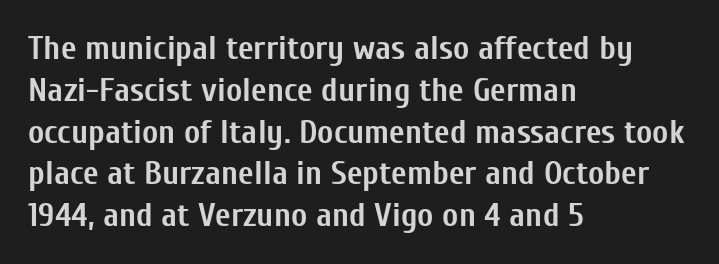
{"serif": "no", "italic": "no", "bold": "yes", "weight": "semibold", "width": "condensed", "stroke_contrast": "low", "x_height": "medium", "monospaced": "no", "underline": "no", "align": "left", "line_spacing_ratio": 1.23, "letter_spacing": "normal", "letter_spacing_em": 0.0, "glyph_px": 34}
